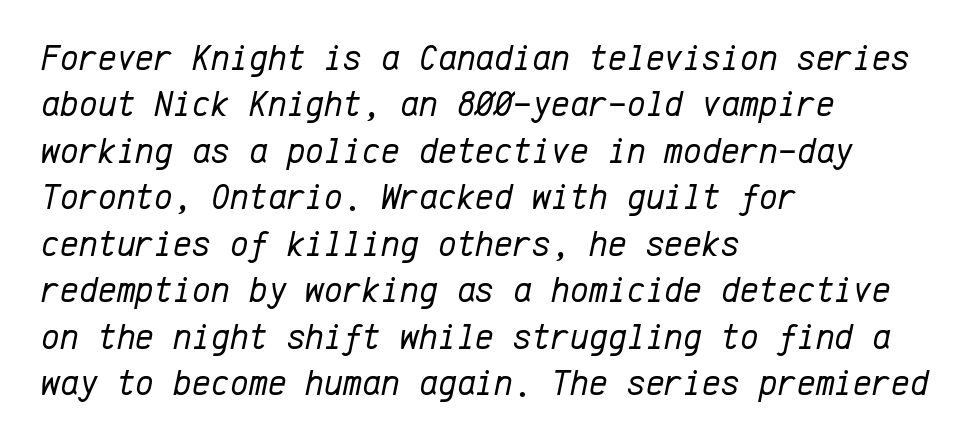
{"italic": "yes", "lean": "right", "slant_degrees": 12, "bold": "no", "weight": "regular", "width": "normal", "stroke_contrast": "low", "x_height": "medium", "monospaced": "yes", "underline": "no", "align": "left", "line_spacing": "normal", "line_spacing_ratio": 1.29, "letter_spacing": "normal", "letter_spacing_em": 0.0, "glyph_px": 36}
